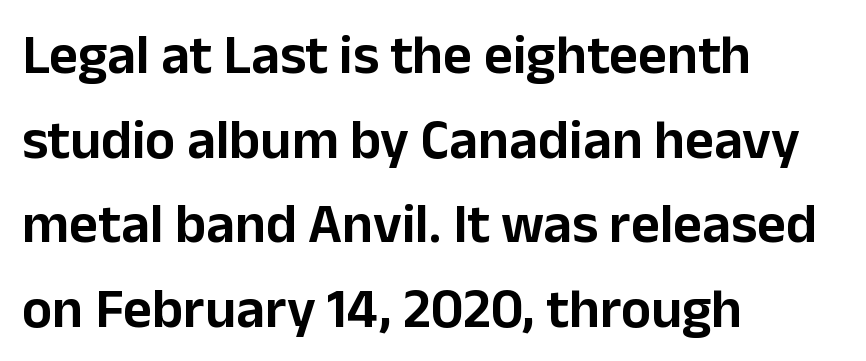
{"serif": "no", "italic": "no", "width": "normal", "stroke_contrast": "low", "x_height": "medium", "monospaced": "no", "underline": "no", "align": "left", "line_spacing": "normal", "line_spacing_ratio": 1.51, "letter_spacing": "normal", "letter_spacing_em": 0.0, "glyph_px": 56}
